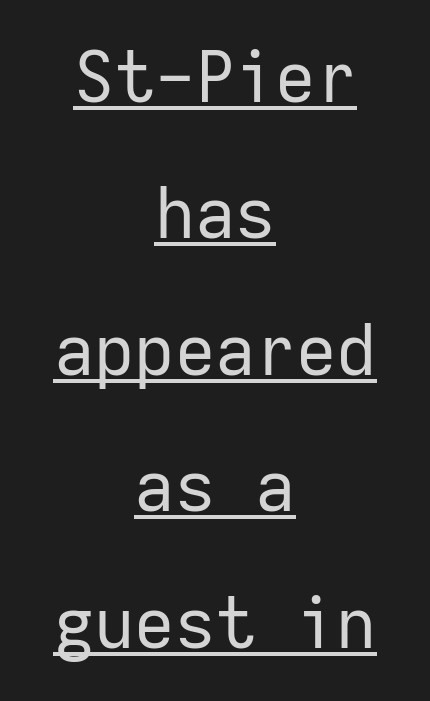
Q: Is the text bold? A: No.
Q: Is the text italic (slanted)? A: No, it is upright.
Q: Is the typeface a serif or a sans-serif typeface? A: Sans-serif.
Q: Is the text underlined? A: Yes.
Q: How is the paragraph aligned? A: Centered.
Q: Is the spacing between letters normal or unusually wide? A: Normal.
Q: Is the spacing between lines tight, normal or loose? A: Loose.
Q: Width (condensed, normal, or wide)? A: Normal.
Q: Stroke contrast? A: Low.
Q: x-height? A: Medium.
Q: Monospaced? A: Yes.
